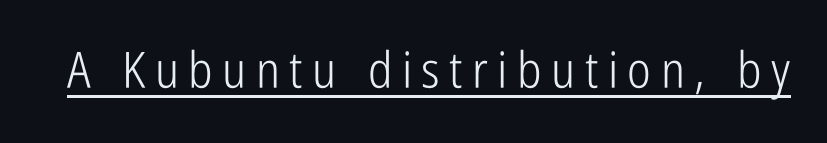
{"serif": "no", "italic": "no", "bold": "no", "weight": "light", "width": "condensed", "stroke_contrast": "low", "x_height": "medium", "monospaced": "no", "underline": "yes", "glyph_px": 50}
